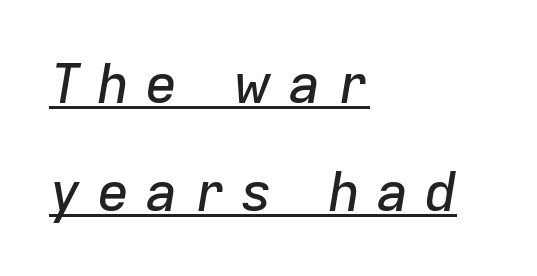
The image shows 55 px text type, italic (leaning right); set left-aligned, loose line spacing (1.96x), unusually wide letter spacing (+0.27 em), underlined; low stroke contrast and a medium x-height.
